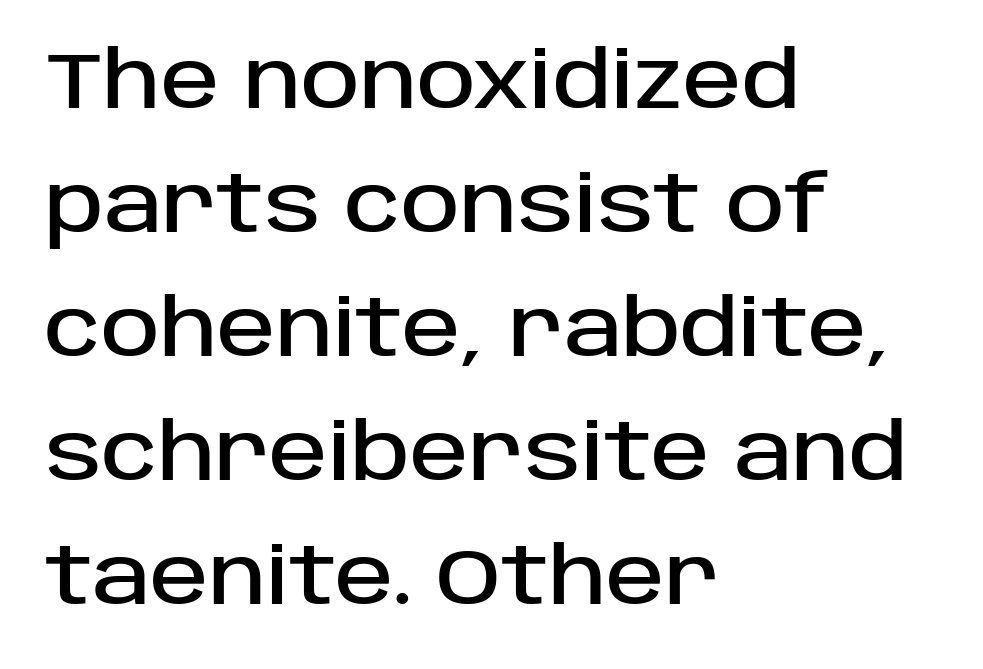
Honestly, there is no underline to notice here at all. When letters stand straight like this, we call the style roman or upright. The horizontal fit of the characters is conventional and even. The leading is moderate, giving the passage an even texture.
